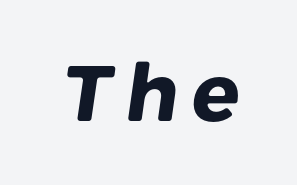
Q: Is the text bold? A: Yes.
Q: Is the typeface a serif or a sans-serif typeface? A: Sans-serif.
Q: Is the text underlined? A: No.
Q: Width (condensed, normal, or wide)? A: Normal.
Q: Stroke contrast? A: Low.
Q: x-height? A: Medium.
Q: Monospaced? A: No.
